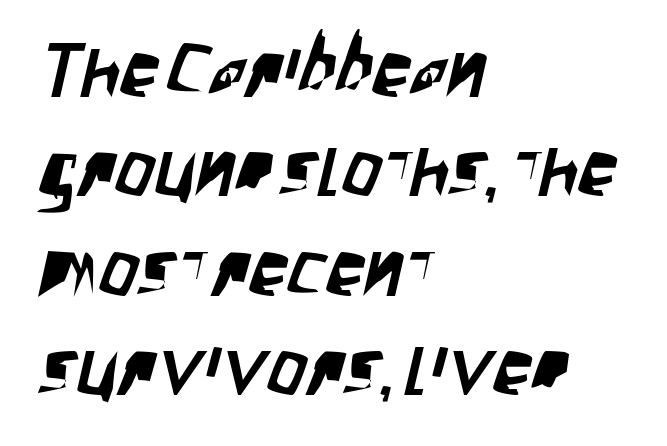
{"serif": "no", "width": "condensed", "stroke_contrast": "low", "x_height": "large", "monospaced": "no", "underline": "no", "align": "left", "line_spacing": "normal", "line_spacing_ratio": 1.29, "letter_spacing": "normal", "letter_spacing_em": 0.0, "glyph_px": 77}
